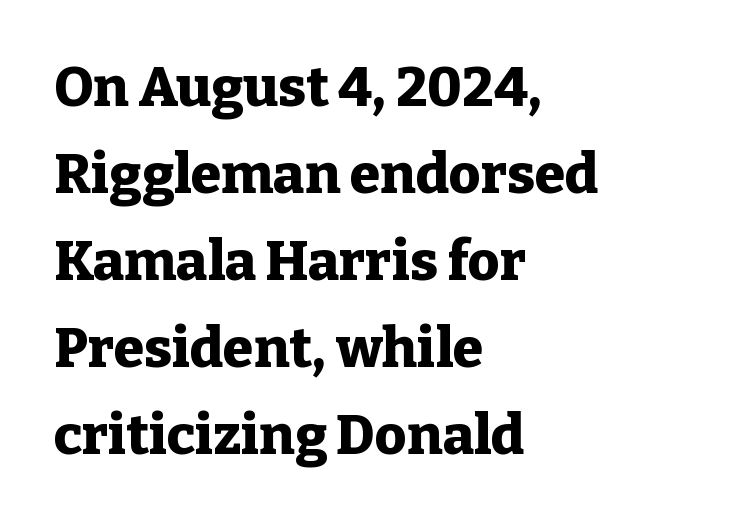
Q: Is the text bold? A: Yes.
Q: Is the text italic (slanted)? A: No, it is upright.
Q: Is the typeface a serif or a sans-serif typeface? A: Serif.
Q: Is the text underlined? A: No.
Q: How is the paragraph aligned? A: Left-aligned.
Q: Is the spacing between letters normal or unusually wide? A: Normal.
Q: Is the spacing between lines tight, normal or loose? A: Normal.
Q: Width (condensed, normal, or wide)? A: Normal.
Q: Stroke contrast? A: Low.
Q: x-height? A: Medium.
Q: Monospaced? A: No.
